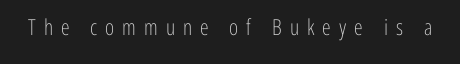
The image shows 22 px text type, upright; set unusually wide letter spacing (+0.36 em), not underlined.
